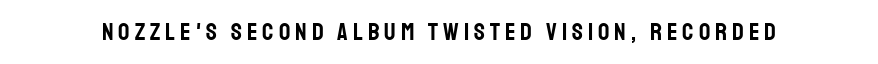
The glyphs are unaccompanied by any horizontal stroke below them. The line texture is sparse and dotted thanks to wide tracking. Every stem runs plumb, perpendicular to the baseline.
